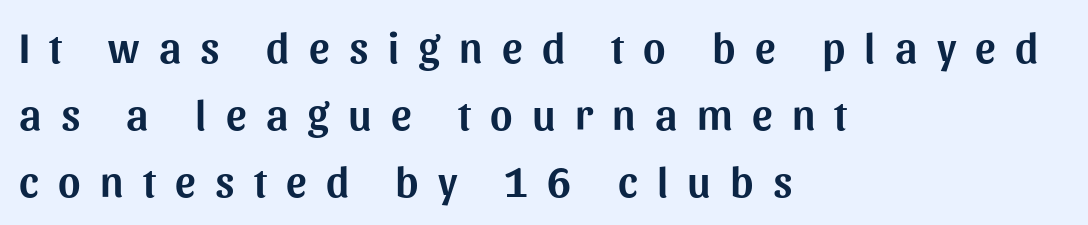
The image shows 43 px sans-serif type, upright; set left-aligned, normal line spacing (1.56x), unusually wide letter spacing (+0.45 em), not underlined; medium stroke contrast and a medium x-height.
